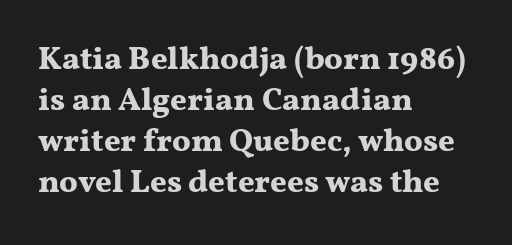
Q: Is the text bold? A: Yes.
Q: Is the text italic (slanted)? A: No, it is upright.
Q: Is the typeface a serif or a sans-serif typeface? A: Serif.
Q: Is the text underlined? A: No.
Q: How is the paragraph aligned? A: Left-aligned.
Q: Is the spacing between letters normal or unusually wide? A: Normal.
Q: Is the spacing between lines tight, normal or loose? A: Normal.
Q: Width (condensed, normal, or wide)? A: Wide.
Q: Stroke contrast? A: Medium.
Q: x-height? A: Medium.
Q: Monospaced? A: No.
